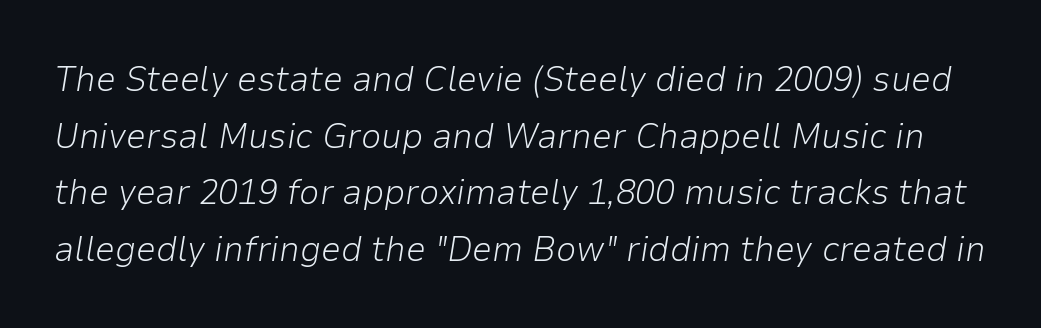
A typesetter would call this proportional, since set widths differ per character. Default kerning and tracking; the words read as compact shapes. Honestly, the row spacing looks completely unremarkable. Every character sits at an angle, as italics do. The space directly below the letters is spotless. On a weight scale, this lands at 450 or below.
